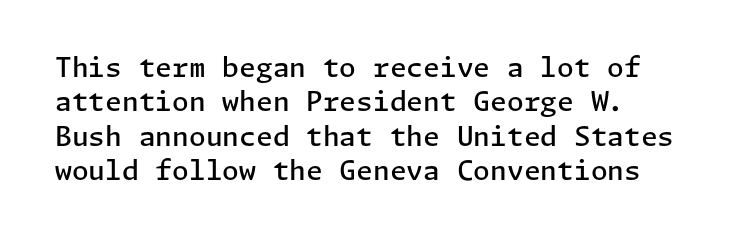
Q: Is the text bold? A: Semi-bold.
Q: Is the text italic (slanted)? A: No, it is upright.
Q: Is the text underlined? A: No.
Q: Is the spacing between letters normal or unusually wide? A: Normal.
Q: Is the spacing between lines tight, normal or loose? A: Normal.
